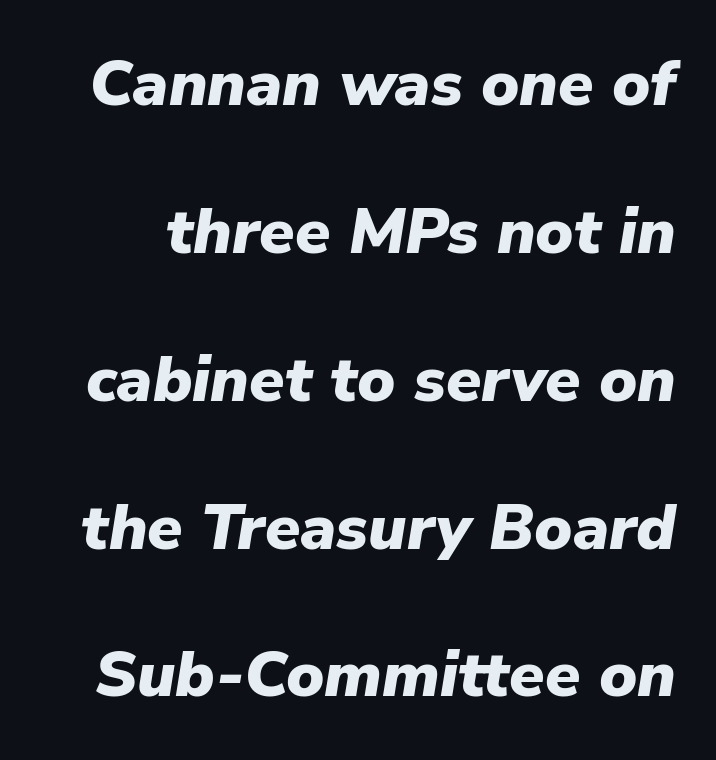
The image shows 64 px heavy type, italic (leaning right); set loose line spacing (2.31x), normal letter spacing, not underlined; low stroke contrast and a medium x-height.
